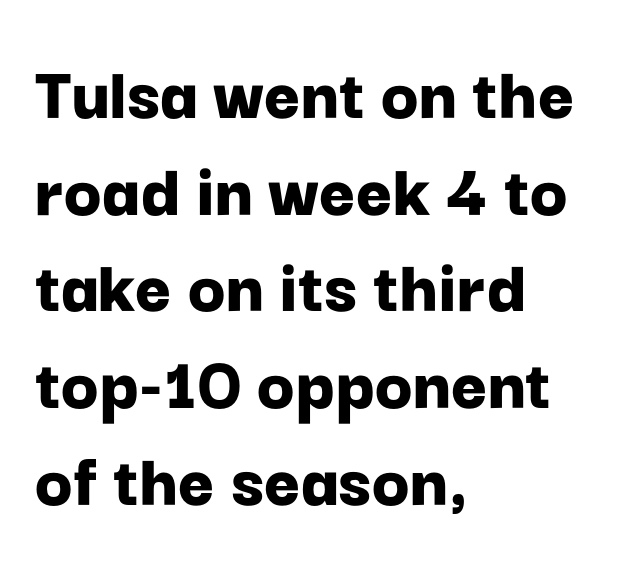
Observe the ordinary spacing: letters are neighbours, not strangers. The lettering holds an erect, upright posture throughout. Character widths vary here, with narrow letters taking less room than wide ones. Lines of text with bare space underneath. Strong, thick strokes mark this as bold type.
